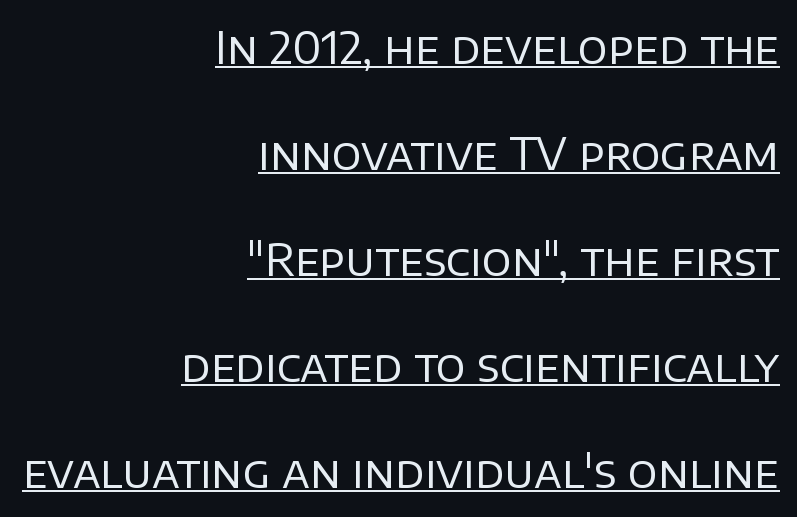
The rendering uses natural spacing where letterforms have individual widths. Horizontal alignment here is rightward, an uncommon choice for prose. Check the space under the baseline: a stroke is drawn there. Grotesque or geometric, the face here clearly has no serifs.
